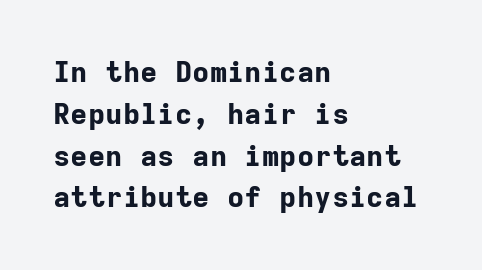
If you measured baseline to baseline, you'd find a middling distance. Layout note: lines flush left. The area under the type is left untouched. The gaps between neighbouring characters are ordinary and unremarkable. The specimen reads as upright at a glance. Look at the stroke-to-counter ratio: heavy, a bold.
